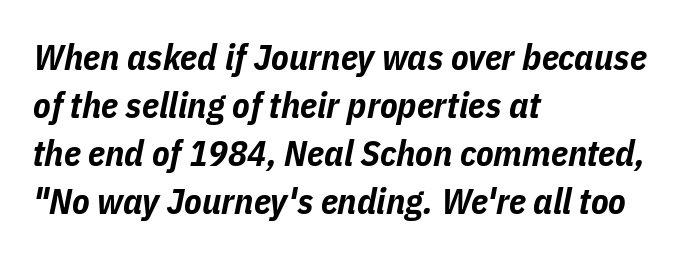
The image shows 36 px bold, condensed type, italic (leaning right); set left-aligned, normal line spacing (1.33x), normal letter spacing, not underlined; low stroke contrast and a medium x-height.
